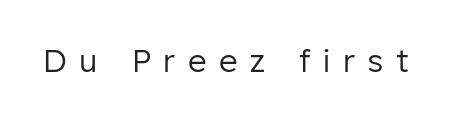
The image shows 32 px regular-weight sans-serif type, upright; set unusually wide letter spacing (+0.39 em), not underlined; low stroke contrast and a medium x-height.
